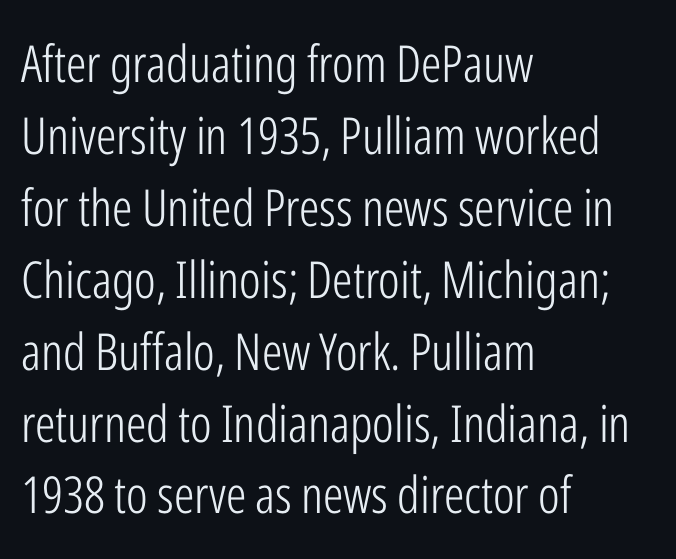
Q: Is the text bold? A: No.
Q: Is the text italic (slanted)? A: No, it is upright.
Q: Is the typeface a serif or a sans-serif typeface? A: Sans-serif.
Q: Is the text underlined? A: No.
Q: How is the paragraph aligned? A: Left-aligned.
Q: Is the spacing between letters normal or unusually wide? A: Normal.
Q: Is the spacing between lines tight, normal or loose? A: Normal.
Q: Width (condensed, normal, or wide)? A: Condensed.
Q: Stroke contrast? A: Low.
Q: x-height? A: Medium.
Q: Monospaced? A: No.
